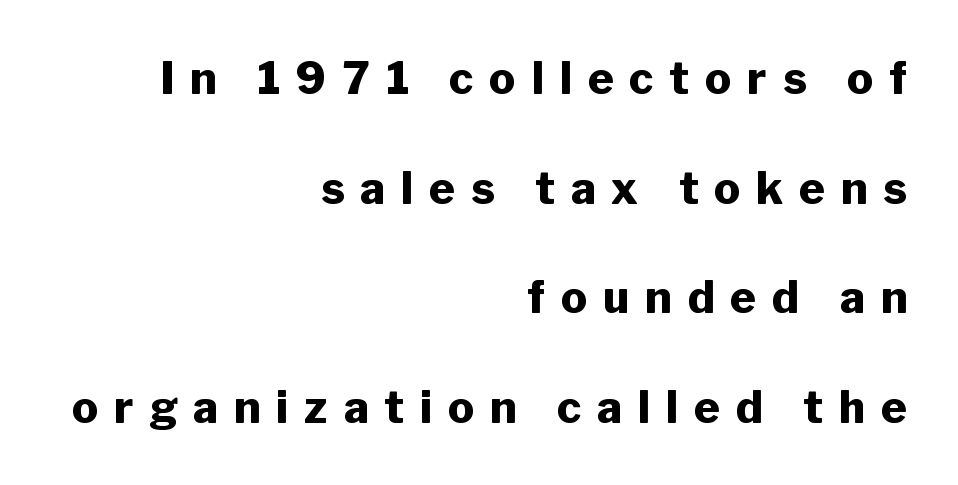
Style check: upright. The ragged edge is on the left, which tells us the setting is flush right. The face used here is proportionally spaced, like ordinary book or web type. Vertical spacing — loose. Regarding serifs, this sample does without them.
